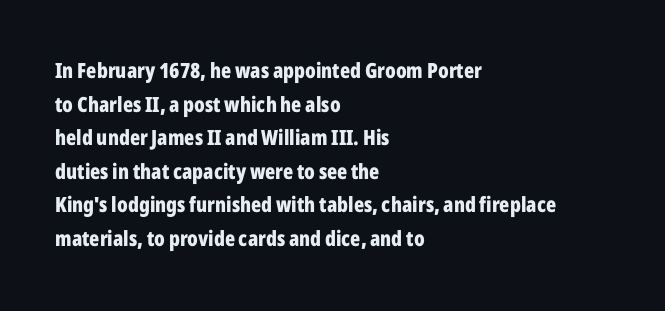
Q: Is the text bold? A: Yes.
Q: Is the text italic (slanted)? A: No, it is upright.
Q: Is the text underlined? A: No.
Q: How is the paragraph aligned? A: Left-aligned.
Q: Is the spacing between letters normal or unusually wide? A: Normal.
Q: Is the spacing between lines tight, normal or loose? A: Normal.
